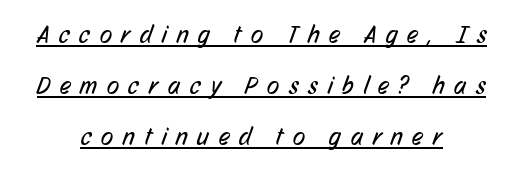
The image shows 25 px text type; set centered, loose line spacing (2.05x), unusually wide letter spacing (+0.39 em), underlined.
